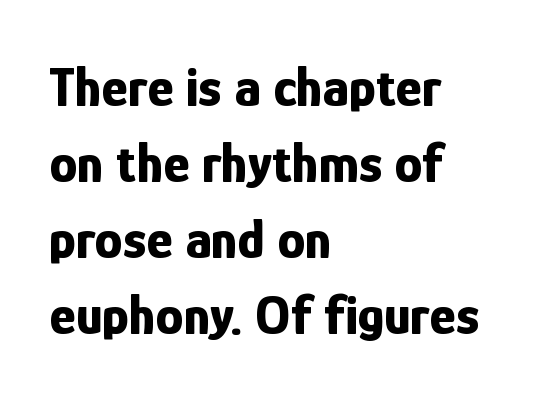
This rendering features lettering with no underline. The rendering keeps characters at their native spacing. The text was rendered using a sans face with plain stroke endings. This block has exactly the height ordinary leading produces. Think of a printed novel: that variable character pitch is what you see here. It's the straight-up-and-down kind of type.
